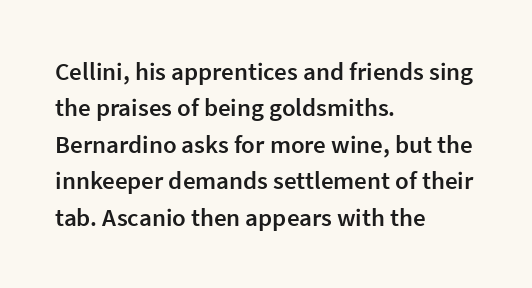
{"italic": "no", "bold": "semi", "underline": "no", "align": "left", "line_spacing": "normal", "line_spacing_ratio": 1.46, "letter_spacing": "normal", "letter_spacing_em": 0.0, "glyph_px": 25}
